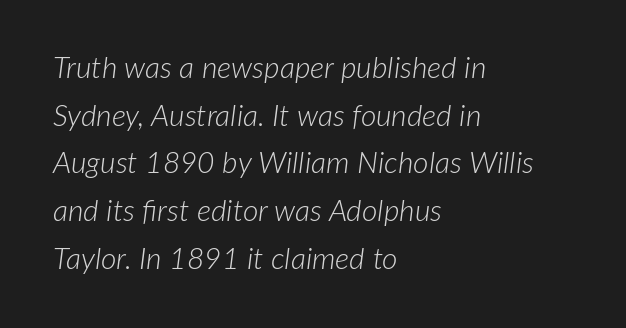
Italic: yes, the glyphs are oblique. Compared with a typical body face, this is equally light or lighter still. A student would call this left alignment; a typographer would say flush left, rag right. Leading: standard. Here the designer chose a conventional face with non-uniform glyph widths.
